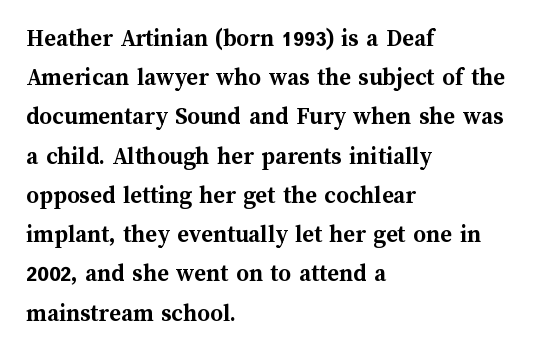
There is no visible air inserted between adjacent glyphs. This sample is left-justified, so line endings fall wherever the words run out. Normally led — the rows are evenly, conventionally spaced. The lettering holds an erect, upright posture throughout.
